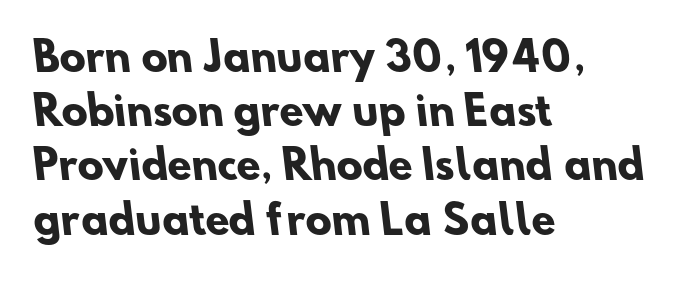
The rows are spaced the way most documents space them. Underline: absent. This sample is left-justified, so line endings fall wherever the words run out. Spacing verdict: proportional, widths tailored to each character. Font category for this specimen: sans-serif. Each word holds together tightly as a unit, with standard inter-letter gaps.
